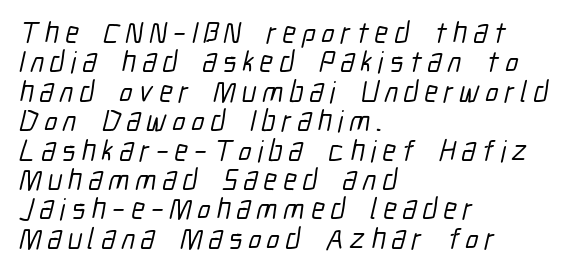
Q: Is the typeface a serif or a sans-serif typeface? A: Sans-serif.
Q: Is the text underlined? A: No.
Q: How is the paragraph aligned? A: Left-aligned.
Q: Is the spacing between letters normal or unusually wide? A: Unusually wide.
Q: Is the spacing between lines tight, normal or loose? A: Tight.
Q: Width (condensed, normal, or wide)? A: Condensed.
Q: Stroke contrast? A: Low.
Q: x-height? A: Medium.
Q: Monospaced? A: No.
